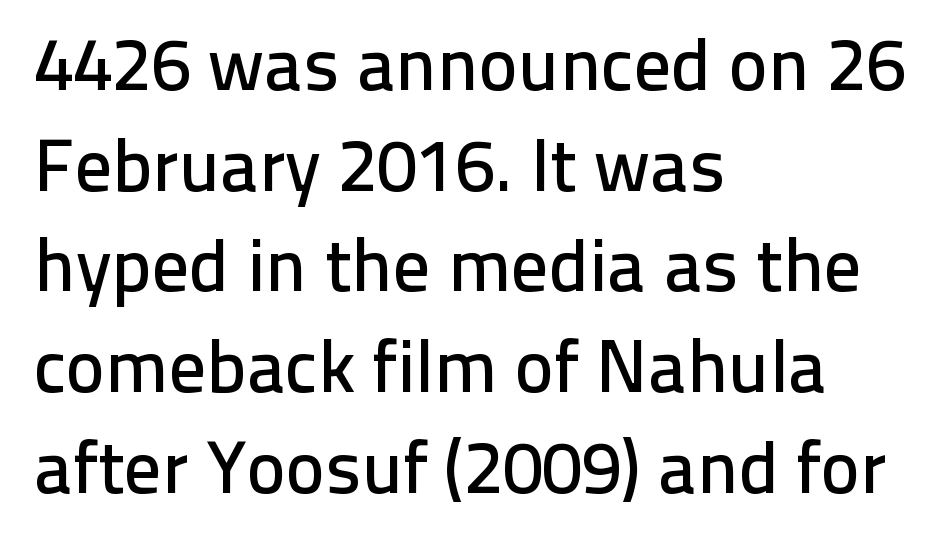
{"serif": "no", "italic": "no", "width": "normal", "stroke_contrast": "low", "x_height": "medium", "monospaced": "no", "underline": "no", "align": "left", "line_spacing": "normal", "line_spacing_ratio": 1.36, "letter_spacing": "normal", "letter_spacing_em": 0.0, "glyph_px": 74}
